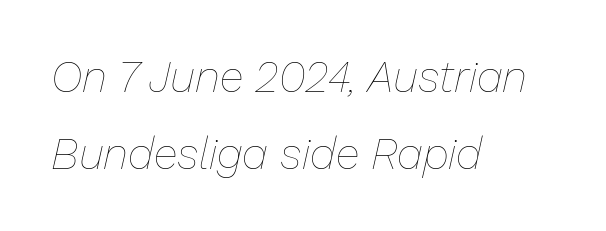
{"italic": "yes", "lean": "right", "slant_degrees": 13, "bold": "no", "weight": "thin", "width": "normal", "stroke_contrast": "low", "x_height": "medium", "monospaced": "no", "underline": "no", "align": "left", "line_spacing_ratio": 1.75, "letter_spacing": "normal", "letter_spacing_em": 0.0, "glyph_px": 44}
